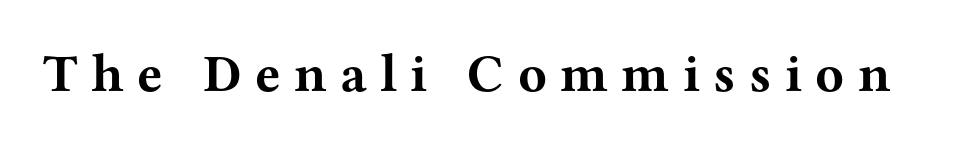
The image shows 53 px bold, wide serif type, upright; set unusually wide letter spacing (+0.25 em), not underlined; medium stroke contrast and a medium x-height.
